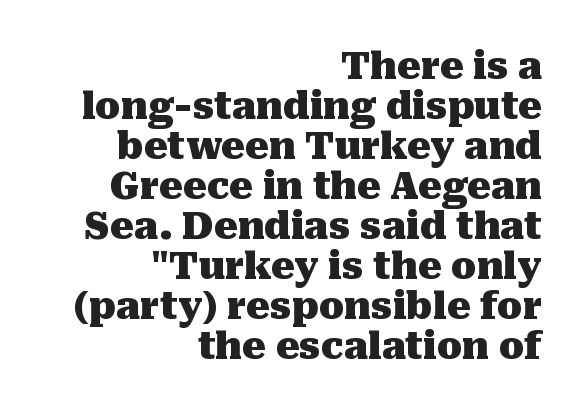
Underlining? Definitely not there. This is the regular roman posture of the typeface. Compared with typical body copy, the letter spacing here is the same. The rendering uses a small line-height, squeezing the rows. Do the characters align in a grid? No, the font is proportional. A full-strength bold gives these letters their thick strokes.
